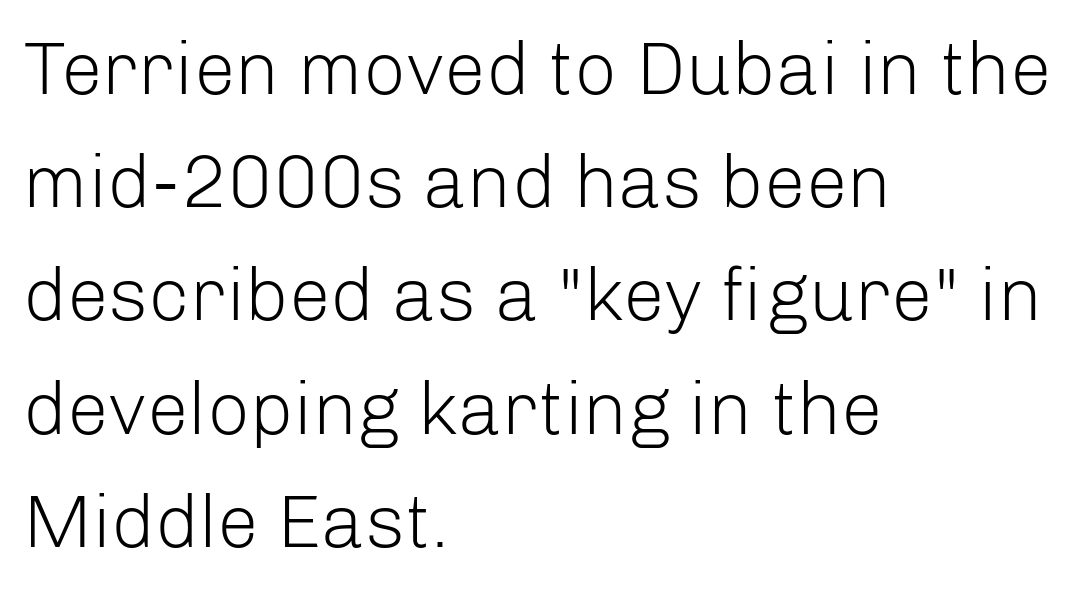
Q: Is the text bold? A: No.
Q: Is the text italic (slanted)? A: No, it is upright.
Q: Is the typeface a serif or a sans-serif typeface? A: Sans-serif.
Q: Is the text underlined? A: No.
Q: How is the paragraph aligned? A: Left-aligned.
Q: Is the spacing between letters normal or unusually wide? A: Normal.
Q: Is the spacing between lines tight, normal or loose? A: Normal.
Q: Width (condensed, normal, or wide)? A: Normal.
Q: Stroke contrast? A: Low.
Q: x-height? A: Medium.
Q: Monospaced? A: No.
